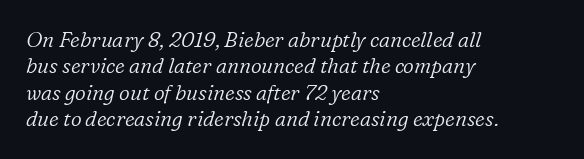
The image shows 21 px text type, italic (leaning right); set left-aligned, normal line spacing (1.26x), normal letter spacing, not underlined.
